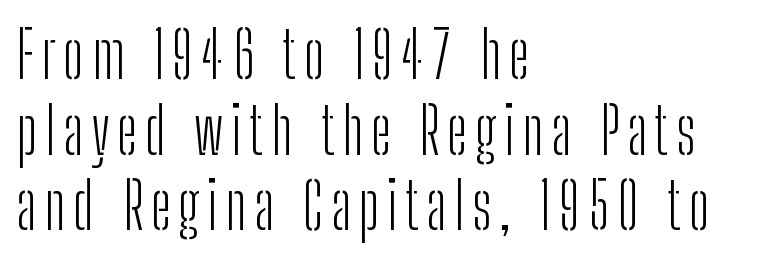
The image shows 64 px light, condensed sans-serif type, upright; set left-aligned, line spacing 1.18x, not underlined; low stroke contrast and a medium x-height.
